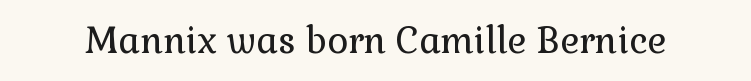
Q: Is the text bold? A: No.
Q: Is the text italic (slanted)? A: No, it is upright.
Q: Is the typeface a serif or a sans-serif typeface? A: Serif.
Q: Is the text underlined? A: No.
Q: Is the spacing between letters normal or unusually wide? A: Normal.
Q: Width (condensed, normal, or wide)? A: Normal.
Q: x-height? A: Medium.
Q: Monospaced? A: No.
